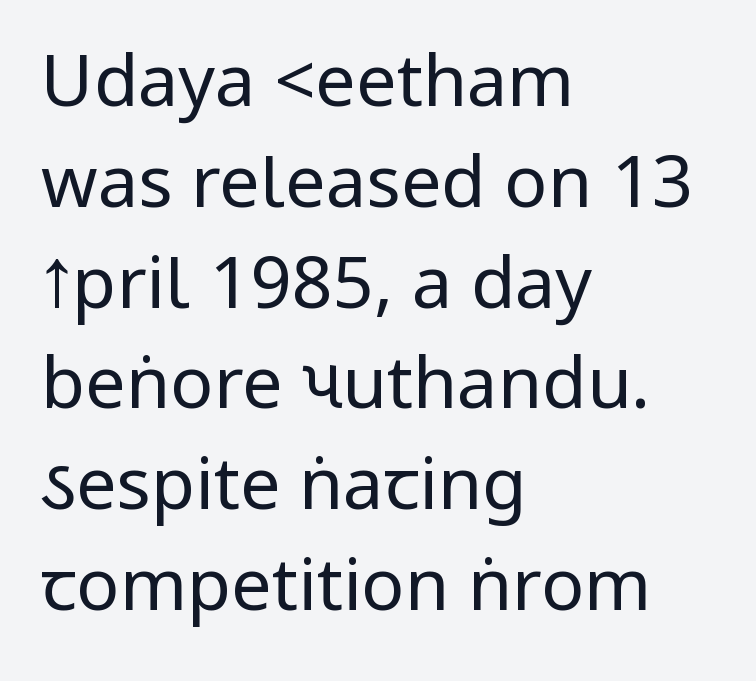
The image shows 72 px regular-weight, condensed sans-serif type, upright; set left-aligned, normal line spacing (1.4x), normal letter spacing, not underlined; low stroke contrast.
